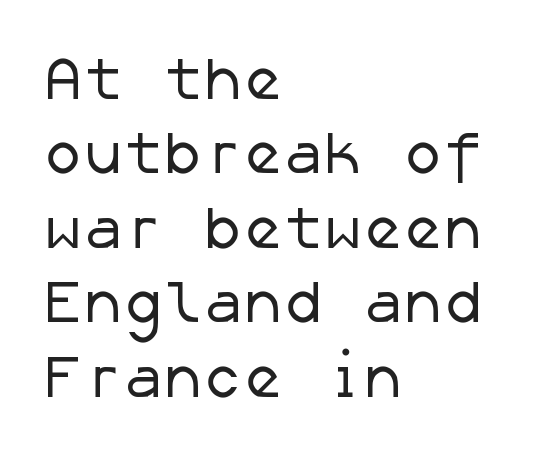
Q: Is the text bold? A: No.
Q: Is the typeface a serif or a sans-serif typeface? A: Sans-serif.
Q: Is the text underlined? A: No.
Q: How is the paragraph aligned? A: Left-aligned.
Q: Is the spacing between letters normal or unusually wide? A: Normal.
Q: Width (condensed, normal, or wide)? A: Normal.
Q: Stroke contrast? A: Low.
Q: x-height? A: Medium.
